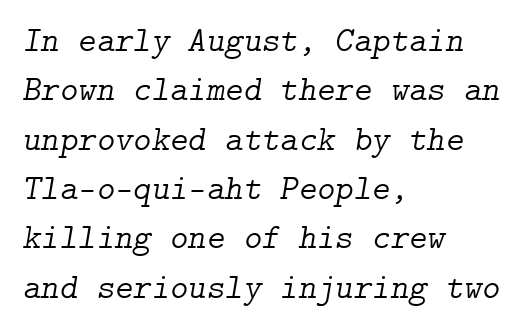
Honestly, the letter spacing is just normal — you wouldn't notice it. If you drew a line through each stem, it would be angled. A bare baseline throughout the passage. The cut favours lightness, reaching ordinary text weight at its darkest.
